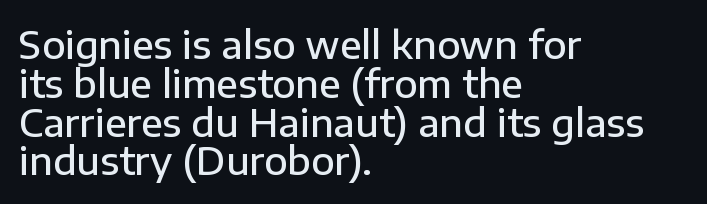
Check under the words: just untouched page. Each glyph is drawn with semibold strokes, heavier than normal yet not fully bold. The rendering shows plain stroke endings on the letterforms — a sans-serif design. Spacing verdict: proportional, widths tailored to each character. Is there much room between lines? No — they nearly touch. The lettering holds an erect, upright posture throughout.
